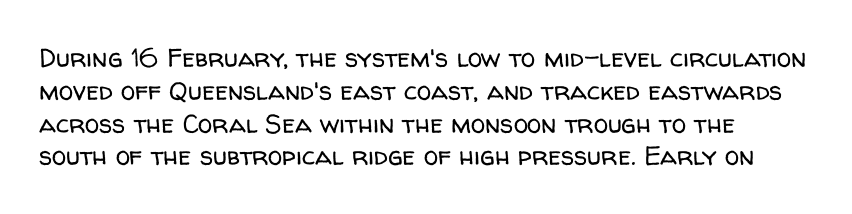
The image shows 26 px text type, upright; set left-aligned, normal line spacing (1.26x), normal letter spacing, not underlined.
